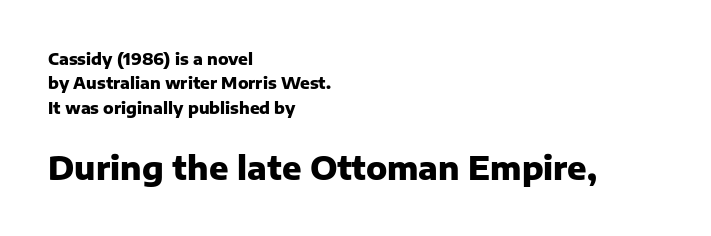
{"serif": "no", "italic": "no", "bold": "yes", "weight": "heavy", "width": "normal", "stroke_contrast": "low", "x_height": "medium", "monospaced": "no", "underline": "no", "align": "left", "line_spacing": "normal", "line_spacing_ratio": 1.52, "letter_spacing": "normal", "letter_spacing_em": 0.0, "larger_block": "second", "size_ratio": 2.0, "glyph_px": 32}
